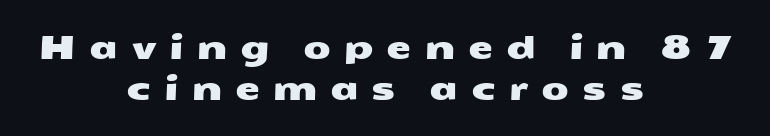
Character widths vary here, with narrow letters taking less room than wide ones. Compared with typical body copy, the letter spacing here is much looser. Regarding leading, the lines here are spaced in the standard way. Is the block centered? Yes — each line is placed symmetrically about the middle.
